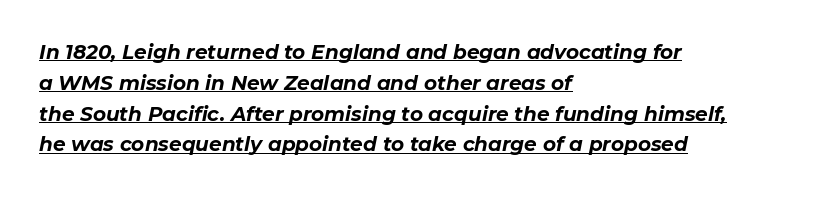
Q: Is the text bold? A: Yes.
Q: Is the text italic (slanted)? A: Yes, it leans right by about 11 degrees.
Q: Is the text underlined? A: Yes.
Q: How is the paragraph aligned? A: Left-aligned.
Q: Is the spacing between letters normal or unusually wide? A: Normal.
Q: Is the spacing between lines tight, normal or loose? A: Normal.
